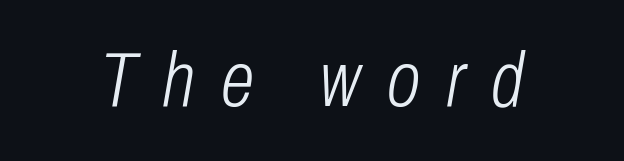
The rendering uses natural spacing where letterforms have individual widths. Characters are canted at an angle relative to the baseline's perpendicular. Letters rest on an invisible, unmarked baseline. Tracking value appears strongly positive — letters spread wide.
